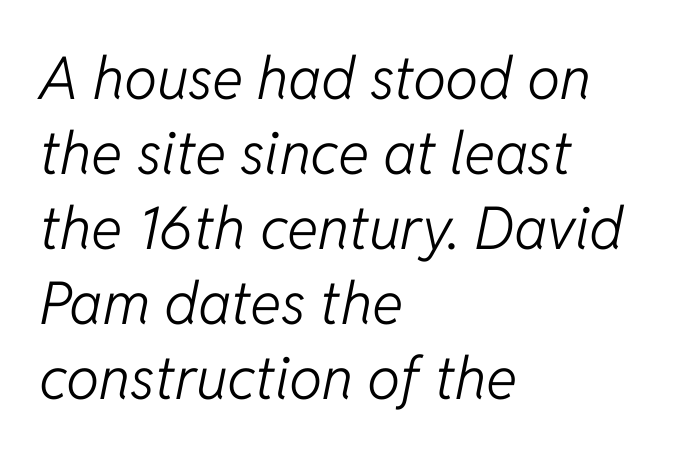
{"italic": "yes", "lean": "right", "slant_degrees": 11, "bold": "no", "weight": "light", "width": "normal", "stroke_contrast": "low", "x_height": "medium", "monospaced": "no", "underline": "no", "align": "left", "line_spacing": "normal", "line_spacing_ratio": 1.27, "letter_spacing": "normal", "letter_spacing_em": 0.0, "glyph_px": 59}
